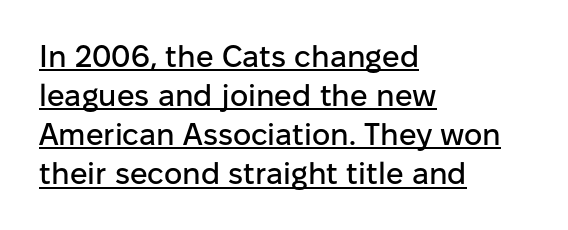
Q: Is the text italic (slanted)? A: No, it is upright.
Q: Is the typeface a serif or a sans-serif typeface? A: Sans-serif.
Q: Is the text underlined? A: Yes.
Q: How is the paragraph aligned? A: Left-aligned.
Q: Is the spacing between letters normal or unusually wide? A: Normal.
Q: Is the spacing between lines tight, normal or loose? A: Normal.
Q: Width (condensed, normal, or wide)? A: Normal.
Q: Stroke contrast? A: Low.
Q: x-height? A: Medium.
Q: Monospaced? A: No.
